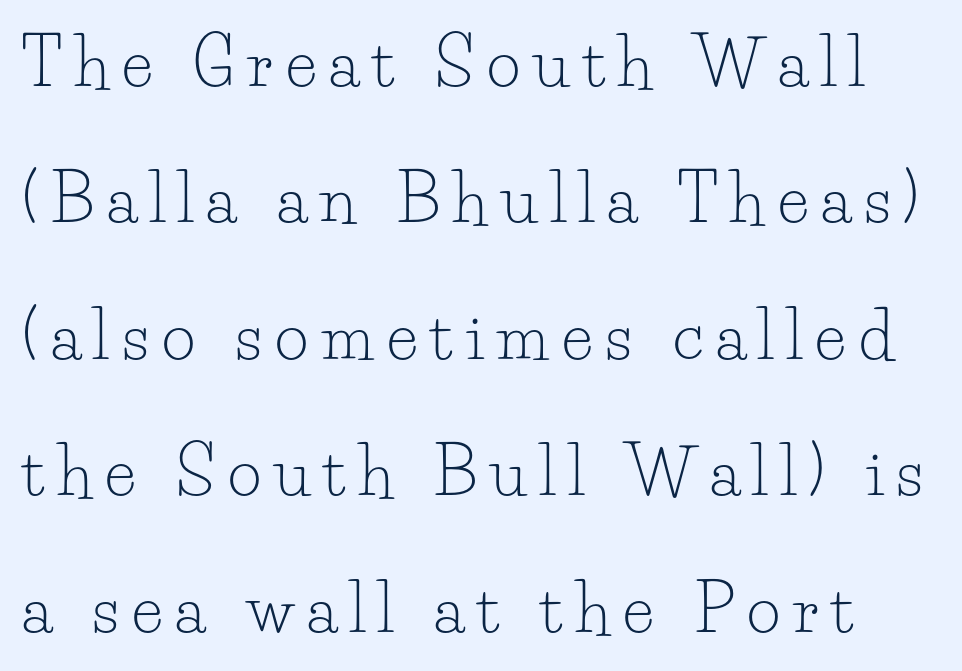
Q: Is the text bold? A: No.
Q: Is the text italic (slanted)? A: No, it is upright.
Q: Is the typeface a serif or a sans-serif typeface? A: Serif.
Q: Is the text underlined? A: No.
Q: Is the spacing between letters normal or unusually wide? A: Unusually wide.
Q: Is the spacing between lines tight, normal or loose? A: Loose.
Q: Width (condensed, normal, or wide)? A: Normal.
Q: Stroke contrast? A: Low.
Q: x-height? A: Small.
Q: Monospaced? A: No.
